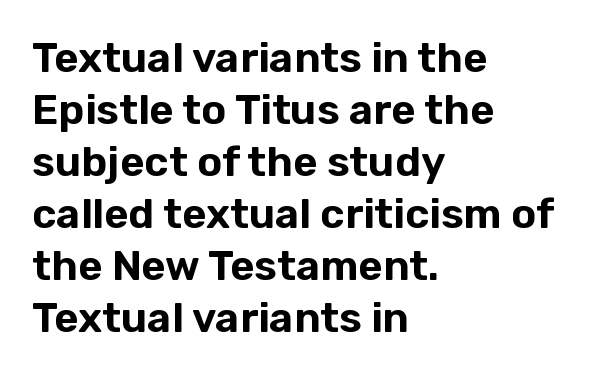
Q: Is the text italic (slanted)? A: No, it is upright.
Q: Is the typeface a serif or a sans-serif typeface? A: Sans-serif.
Q: Is the text underlined? A: No.
Q: How is the paragraph aligned? A: Left-aligned.
Q: Is the spacing between letters normal or unusually wide? A: Normal.
Q: Width (condensed, normal, or wide)? A: Normal.
Q: Stroke contrast? A: Low.
Q: x-height? A: Medium.
Q: Monospaced? A: No.
